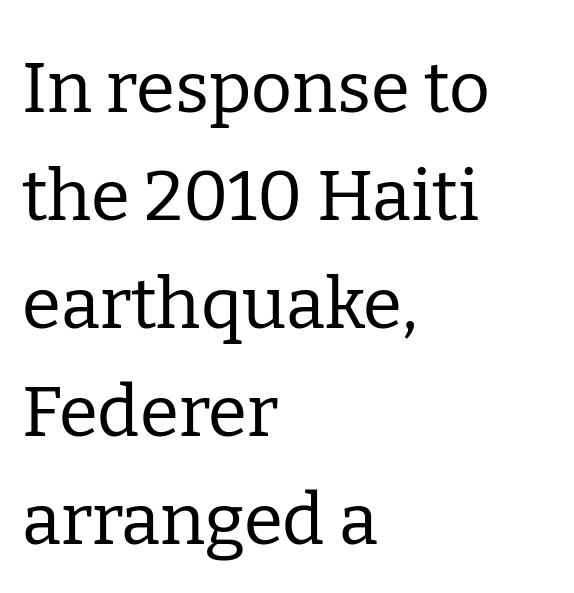
Q: Is the text bold? A: No.
Q: Is the text italic (slanted)? A: No, it is upright.
Q: Is the typeface a serif or a sans-serif typeface? A: Serif.
Q: Is the text underlined? A: No.
Q: How is the paragraph aligned? A: Left-aligned.
Q: Is the spacing between letters normal or unusually wide? A: Normal.
Q: Is the spacing between lines tight, normal or loose? A: Normal.
Q: Width (condensed, normal, or wide)? A: Normal.
Q: Stroke contrast? A: Low.
Q: x-height? A: Medium.
Q: Monospaced? A: No.
